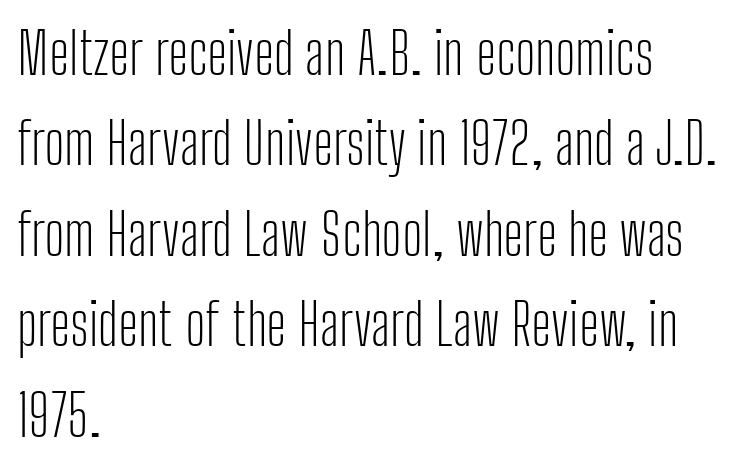
Q: Is the text bold? A: No.
Q: Is the text italic (slanted)? A: No, it is upright.
Q: Is the typeface a serif or a sans-serif typeface? A: Sans-serif.
Q: Is the text underlined? A: No.
Q: How is the paragraph aligned? A: Left-aligned.
Q: Is the spacing between letters normal or unusually wide? A: Normal.
Q: Is the spacing between lines tight, normal or loose? A: Normal.
Q: Width (condensed, normal, or wide)? A: Condensed.
Q: Stroke contrast? A: Low.
Q: x-height? A: Medium.
Q: Monospaced? A: No.
